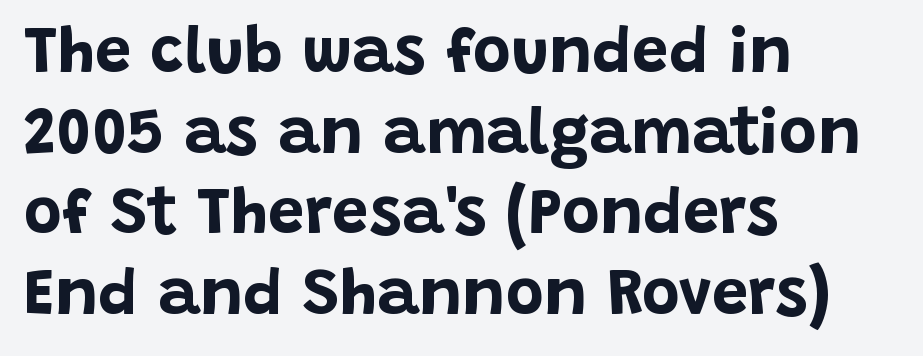
Q: Is the text bold? A: Yes.
Q: Is the text italic (slanted)? A: No, it is upright.
Q: Is the typeface a serif or a sans-serif typeface? A: Sans-serif.
Q: Is the text underlined? A: No.
Q: How is the paragraph aligned? A: Left-aligned.
Q: Is the spacing between letters normal or unusually wide? A: Normal.
Q: Width (condensed, normal, or wide)? A: Normal.
Q: Stroke contrast? A: Low.
Q: x-height? A: Large.
Q: Monospaced? A: No.
